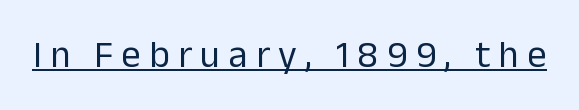
The font family rendered here belongs to the sans-serif group. Ordinary non-slanted type is in use. The tracking reads as deliberately expanded to a designer's eye. Each letter keeps its own natural width here, so spacing adapts to shape. These characters rest on top of a visible drawn line. The typeface has the unassuming heft of standard copy or less.
